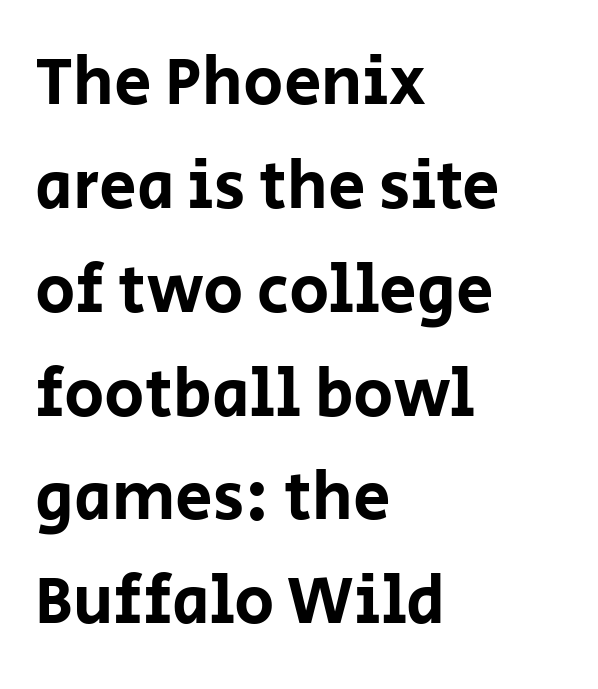
The image shows 67 px sans-serif type, upright; set left-aligned, normal line spacing (1.55x), normal letter spacing, not underlined; low stroke contrast and a large x-height.
